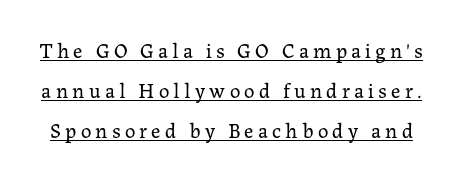
Like a heading marked for emphasis, these lines bear an underscore. This is not heavy type; no bold has been used. No italicization has been applied; the sample stays upright. Honestly, the letter spacing is so wide it's the main thing you notice.
